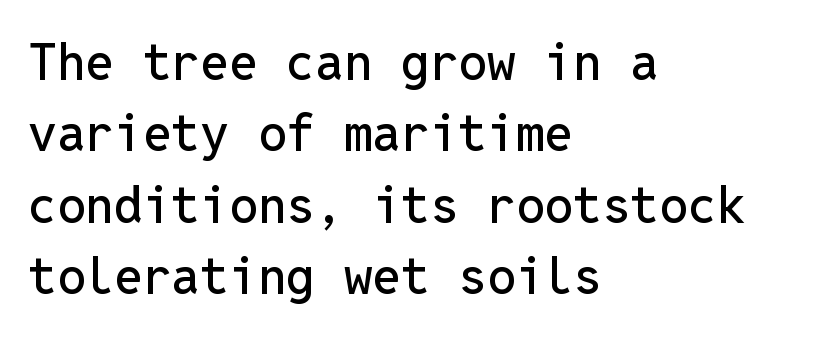
{"serif": "no", "italic": "no", "width": "normal", "stroke_contrast": "low", "x_height": "medium", "monospaced": "yes", "underline": "no", "align": "left", "line_spacing": "normal", "line_spacing_ratio": 1.4, "letter_spacing": "normal", "letter_spacing_em": 0.0, "glyph_px": 51}
